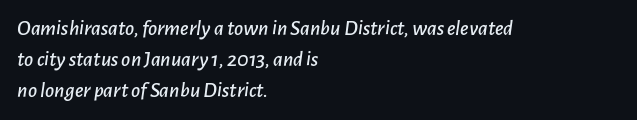
The image shows 22 px text type, italic (leaning right); set left-aligned, normal line spacing (1.42x), normal letter spacing, not underlined.
